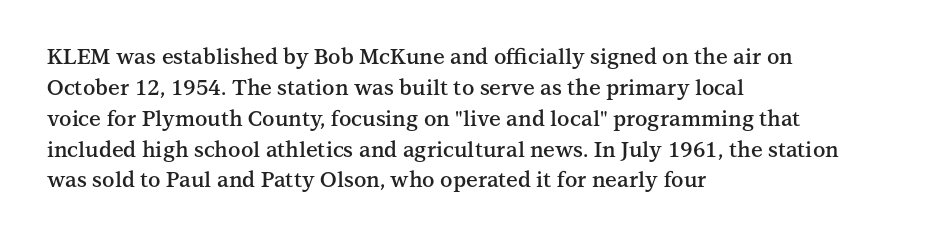
Q: Is the text bold? A: Semi-bold.
Q: Is the text italic (slanted)? A: No, it is upright.
Q: Is the text underlined? A: No.
Q: How is the paragraph aligned? A: Left-aligned.
Q: Is the spacing between letters normal or unusually wide? A: Normal.
Q: Is the spacing between lines tight, normal or loose? A: Normal.
